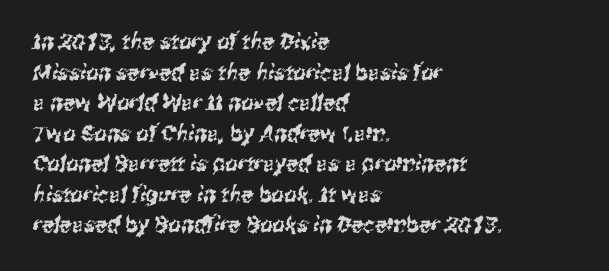
Q: Is the text underlined? A: No.
Q: How is the paragraph aligned? A: Left-aligned.
Q: Is the spacing between letters normal or unusually wide? A: Normal.
Q: Is the spacing between lines tight, normal or loose? A: Normal.
